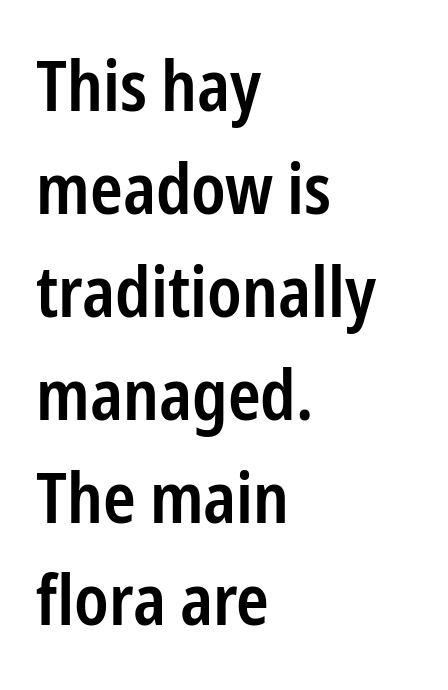
Q: Is the text bold? A: Semi-bold.
Q: Is the text italic (slanted)? A: No, it is upright.
Q: Is the typeface a serif or a sans-serif typeface? A: Sans-serif.
Q: Is the text underlined? A: No.
Q: How is the paragraph aligned? A: Left-aligned.
Q: Is the spacing between letters normal or unusually wide? A: Normal.
Q: Is the spacing between lines tight, normal or loose? A: Normal.
Q: Width (condensed, normal, or wide)? A: Condensed.
Q: Stroke contrast? A: Low.
Q: x-height? A: Medium.
Q: Monospaced? A: No.
